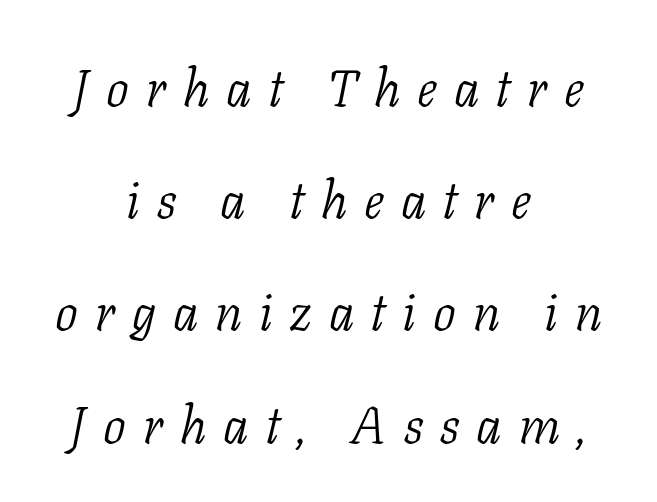
The image shows 51 px light serif type, italic (leaning right); set centered, loose line spacing (2.2x), unusually wide letter spacing (+0.33 em), not underlined; low stroke contrast and a medium x-height.
